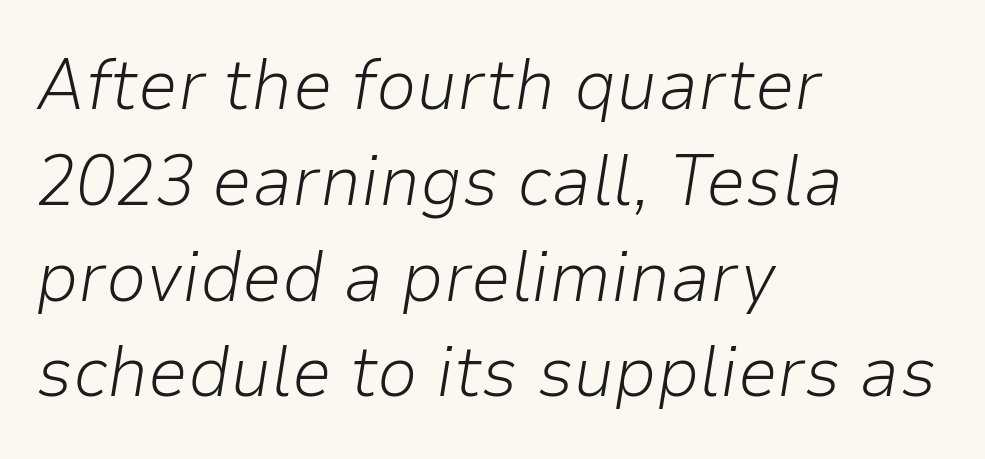
The image shows 72 px light type, italic (leaning right); set left-aligned, normal line spacing (1.33x), normal letter spacing, not underlined; low stroke contrast and a medium x-height.
